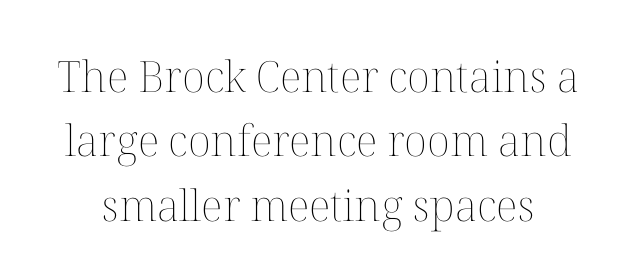
The image shows 43 px thin type, upright; set normal line spacing (1.5x), normal letter spacing, not underlined; medium stroke contrast and a medium x-height.
